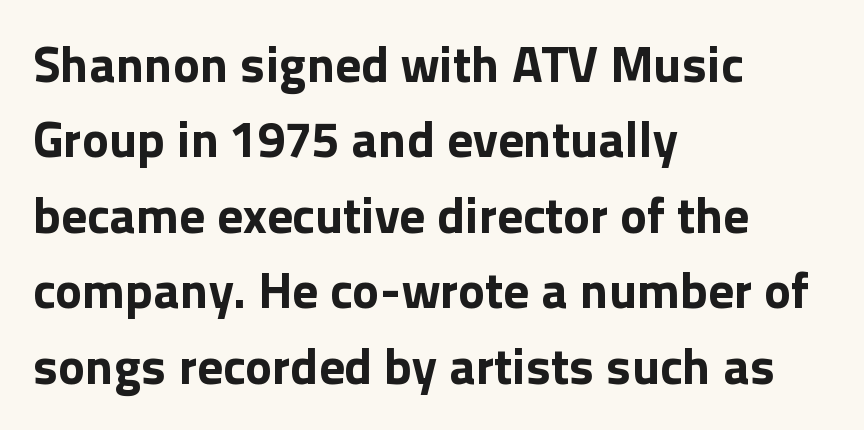
{"serif": "no", "italic": "no", "bold": "yes", "weight": "bold", "width": "normal", "x_height": "medium", "monospaced": "no", "underline": "no", "align": "left", "line_spacing": "normal", "line_spacing_ratio": 1.48, "letter_spacing": "normal", "letter_spacing_em": 0.0, "glyph_px": 51}
